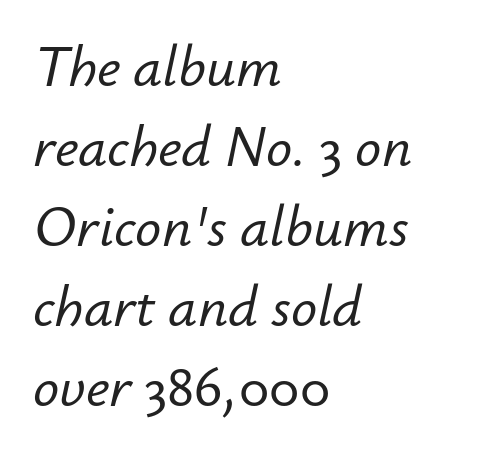
The image shows 58 px text type, italic (leaning right); set left-aligned, normal line spacing (1.38x), normal letter spacing, not underlined; low stroke contrast and a small x-height.
